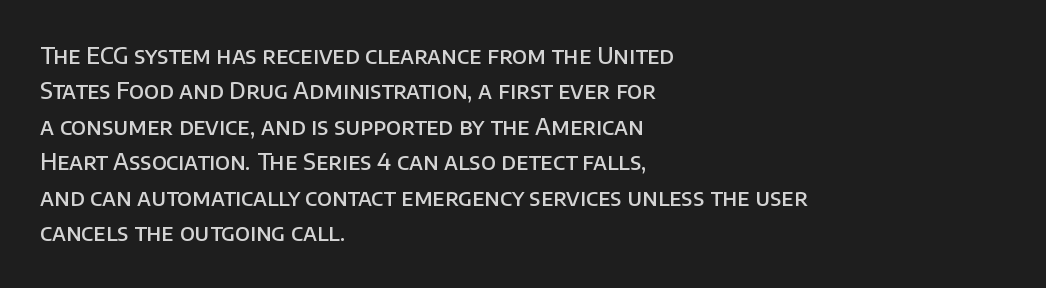
The image shows 23 px text type, upright; set left-aligned, normal line spacing (1.54x), normal letter spacing, not underlined.
